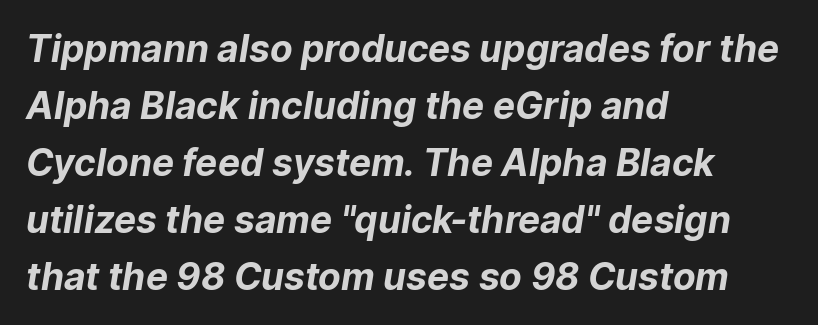
Q: Is the text bold? A: Yes.
Q: Is the typeface a serif or a sans-serif typeface? A: Sans-serif.
Q: Is the text underlined? A: No.
Q: How is the paragraph aligned? A: Left-aligned.
Q: Is the spacing between letters normal or unusually wide? A: Normal.
Q: Is the spacing between lines tight, normal or loose? A: Normal.
Q: Width (condensed, normal, or wide)? A: Normal.
Q: Stroke contrast? A: Low.
Q: x-height? A: Medium.
Q: Monospaced? A: No.
